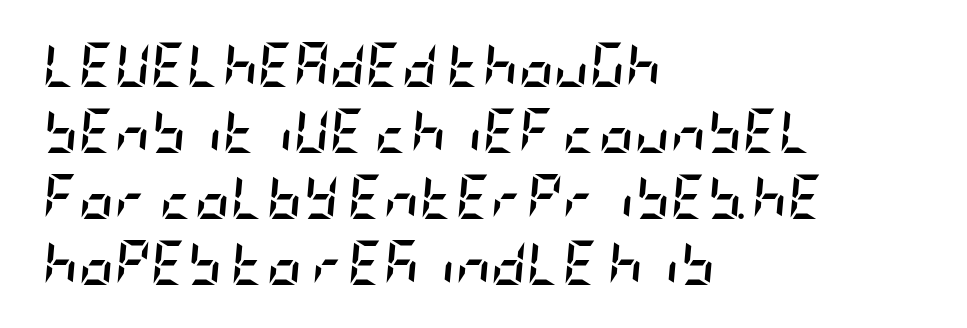
Q: Is the text bold? A: Yes.
Q: Is the text italic (slanted)? A: Yes, it leans right by about 5 degrees.
Q: Is the text underlined? A: No.
Q: How is the paragraph aligned? A: Left-aligned.
Q: Is the spacing between letters normal or unusually wide? A: Normal.
Q: Is the spacing between lines tight, normal or loose? A: Normal.
Q: Width (condensed, normal, or wide)? A: Condensed.
Q: Stroke contrast? A: Low.
Q: x-height? A: Large.
